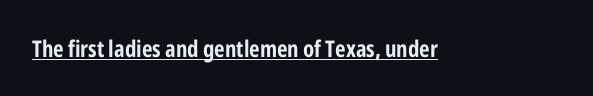
Heavy, bold letterforms. A rule runs beneath these lines of type. The type is set solid horizontally, with unmodified tracking. The lettering stays uniformly vertical, giving the passage a roman look.
